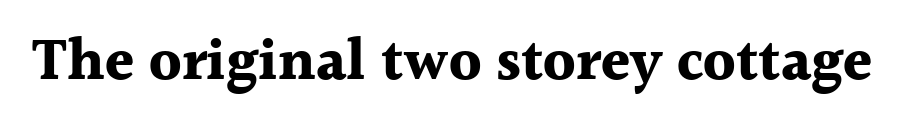
{"serif": "yes", "italic": "no", "bold": "yes", "weight": "bold", "width": "normal", "x_height": "medium", "monospaced": "no", "underline": "no", "letter_spacing": "normal", "letter_spacing_em": 0.0, "glyph_px": 59}
